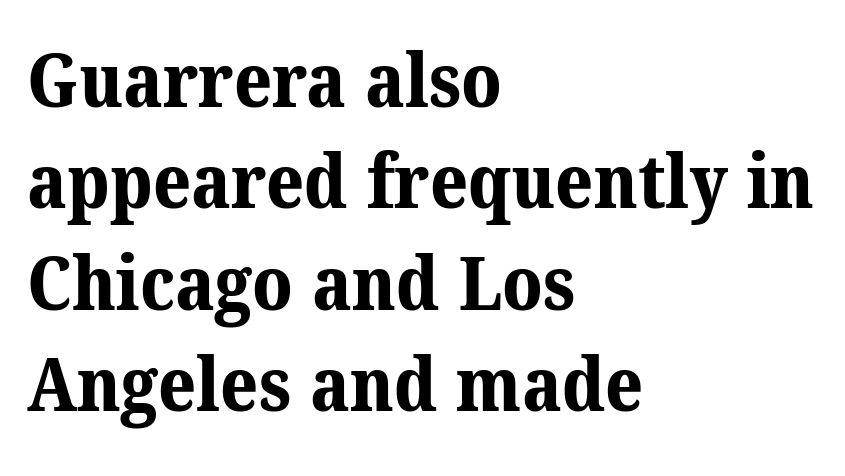
Q: Is the text bold? A: Yes.
Q: Is the typeface a serif or a sans-serif typeface? A: Serif.
Q: Is the text underlined? A: No.
Q: How is the paragraph aligned? A: Left-aligned.
Q: Is the spacing between letters normal or unusually wide? A: Normal.
Q: Is the spacing between lines tight, normal or loose? A: Normal.
Q: Width (condensed, normal, or wide)? A: Normal.
Q: Stroke contrast? A: Medium.
Q: x-height? A: Medium.
Q: Monospaced? A: No.
